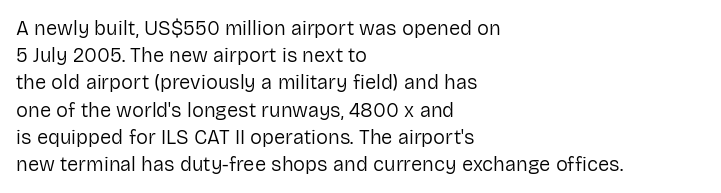
The text block is weighted toward the left margin, trailing off unevenly rightward. Summary of vertical rhythm: regular, with standard interline spacing. Spacing between characters is what you'd get straight out of the box. The letterforms sit at book weight or below.
